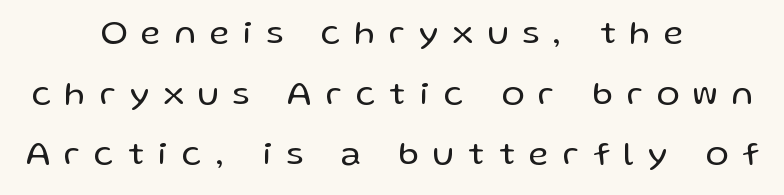
{"serif": "no", "italic": "no", "bold": "no", "weight": "regular", "width": "normal", "stroke_contrast": "low", "x_height": "medium", "monospaced": "no", "underline": "no", "align": "center", "line_spacing_ratio": 1.78, "letter_spacing": "wide", "letter_spacing_em": 0.42, "glyph_px": 34}
